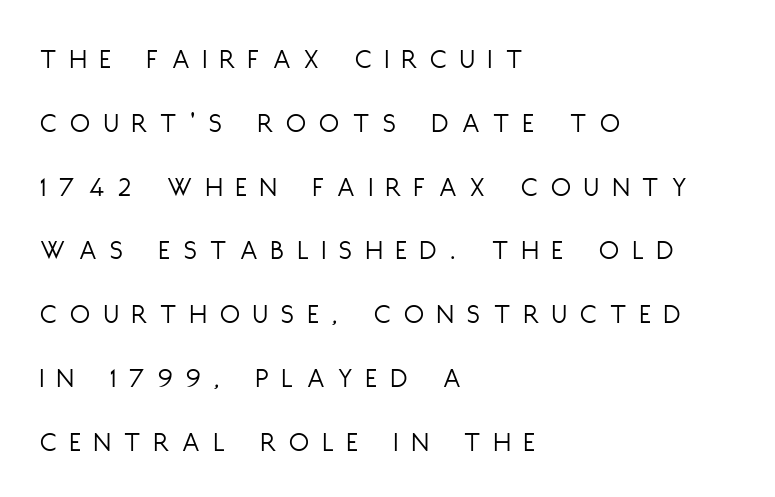
{"serif": "no", "italic": "no", "bold": "no", "weight": "light", "width": "condensed", "stroke_contrast": "low", "x_height": "large", "monospaced": "no", "underline": "no", "align": "left", "line_spacing": "loose", "line_spacing_ratio": 2.2, "letter_spacing": "wide", "letter_spacing_em": 0.47, "glyph_px": 29}
